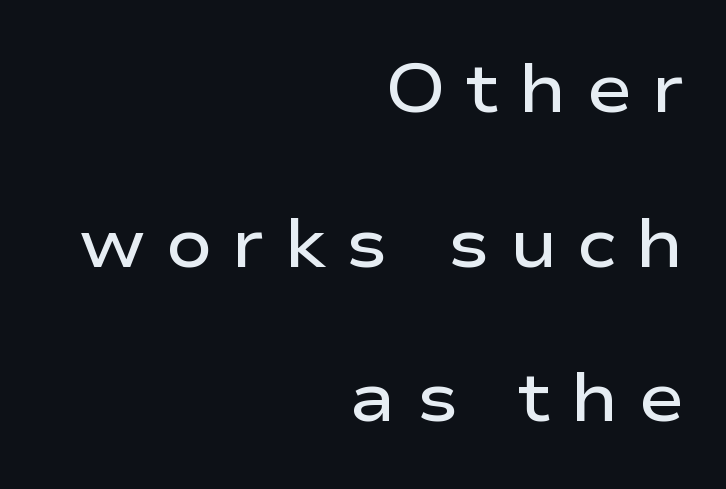
{"serif": "no", "italic": "no", "bold": "semi", "weight": "semibold", "width": "wide", "stroke_contrast": "low", "x_height": "medium", "monospaced": "no", "underline": "no", "align": "right", "line_spacing": "loose", "line_spacing_ratio": 2.24, "letter_spacing": "wide", "letter_spacing_em": 0.28, "glyph_px": 69}
